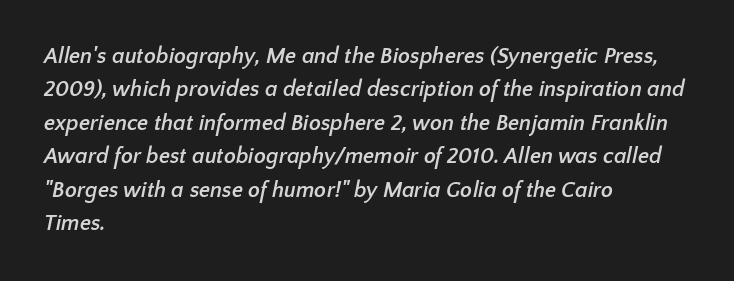
Q: Is the text bold? A: Yes.
Q: Is the text underlined? A: No.
Q: How is the paragraph aligned? A: Left-aligned.
Q: Is the spacing between letters normal or unusually wide? A: Normal.
Q: Is the spacing between lines tight, normal or loose? A: Normal.
